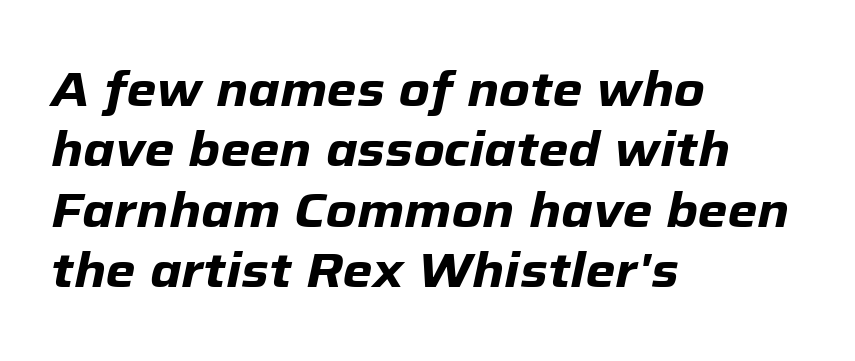
Glyph-to-glyph distance matches everyday printed text. Set as a true bold cut, around the 700 mark. Spacing verdict: proportional, widths tailored to each character. Whoever set this chose a conventional vertical rhythm.
